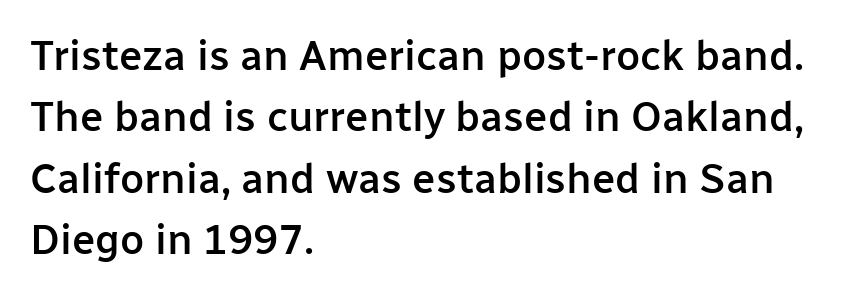
The face used here is rendered with its standard letterfit. No italicization has been applied; the sample stays upright. Each row of text sits above clean, open space. Every row of glyphs begins at an identical x-position on the left.
